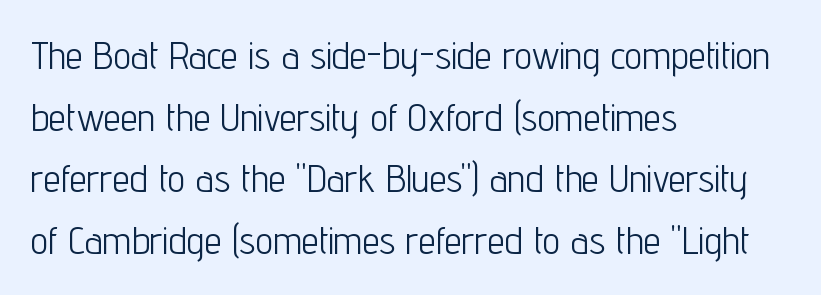
Q: Is the text bold? A: No.
Q: Is the text italic (slanted)? A: No, it is upright.
Q: Is the typeface a serif or a sans-serif typeface? A: Sans-serif.
Q: Is the text underlined? A: No.
Q: How is the paragraph aligned? A: Left-aligned.
Q: Is the spacing between letters normal or unusually wide? A: Normal.
Q: Is the spacing between lines tight, normal or loose? A: Normal.
Q: Width (condensed, normal, or wide)? A: Condensed.
Q: Stroke contrast? A: Low.
Q: x-height? A: Medium.
Q: Monospaced? A: No.
